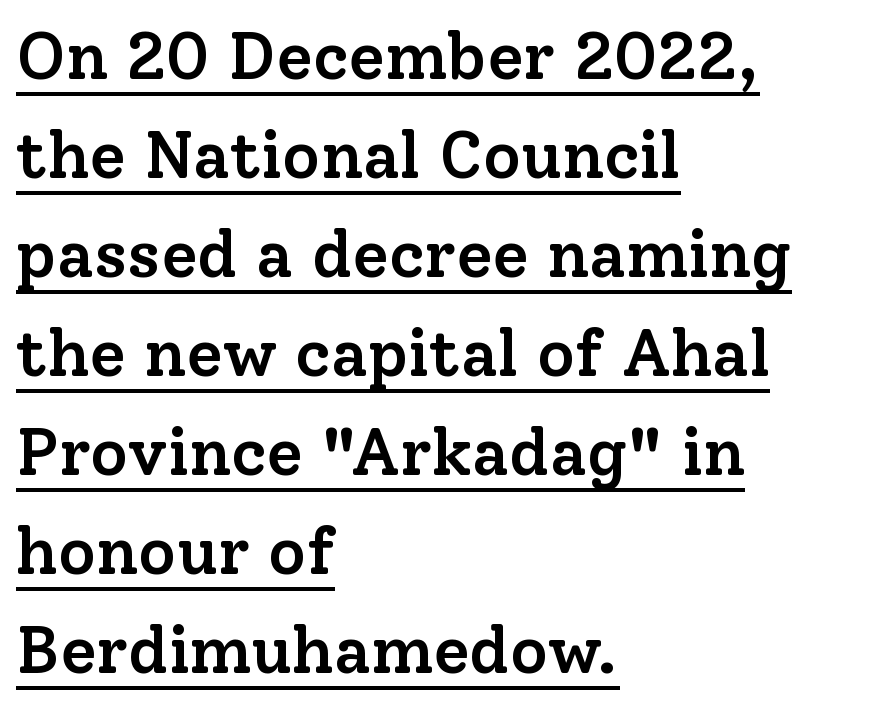
Q: Is the text bold? A: Semi-bold.
Q: Is the text italic (slanted)? A: No, it is upright.
Q: Is the typeface a serif or a sans-serif typeface? A: Serif.
Q: Is the text underlined? A: Yes.
Q: How is the paragraph aligned? A: Left-aligned.
Q: Is the spacing between letters normal or unusually wide? A: Normal.
Q: Is the spacing between lines tight, normal or loose? A: Normal.
Q: Width (condensed, normal, or wide)? A: Normal.
Q: Stroke contrast? A: Low.
Q: x-height? A: Medium.
Q: Monospaced? A: No.
